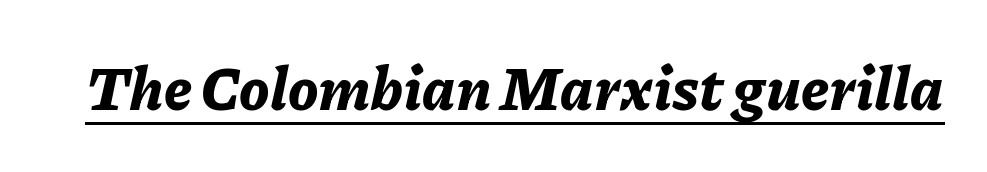
The gaps between neighbouring characters are ordinary and unremarkable. As a designer I'd log this as weight 700, bold. Students, observe the line beneath the letters — that is underlining. Character widths vary here, with narrow letters taking less room than wide ones. Would a proofreader flag this as italicized? Yes.
